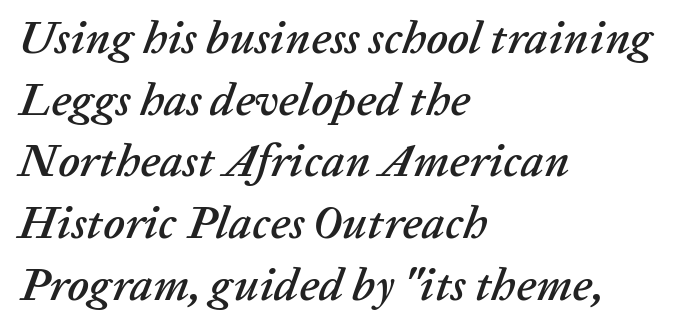
These lines are set flush left with a ragged right edge. The designer left line spacing at the default. Clear beneath every line of the passage. Each letter keeps its own natural width here, so spacing adapts to shape. Designer's note — italics engaged. Tracking value appears to be zero — textbook default spacing.
